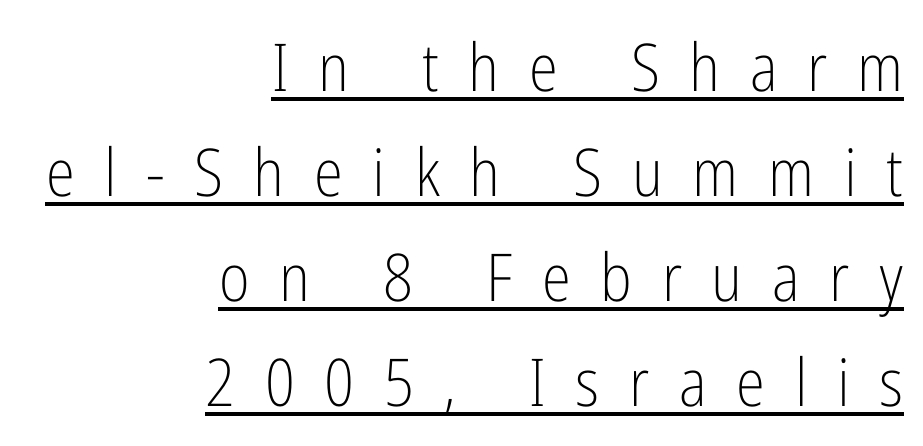
Q: Is the text bold? A: No.
Q: Is the text italic (slanted)? A: No, it is upright.
Q: Is the typeface a serif or a sans-serif typeface? A: Sans-serif.
Q: Is the text underlined? A: Yes.
Q: How is the paragraph aligned? A: Right-aligned.
Q: Is the spacing between letters normal or unusually wide? A: Unusually wide.
Q: Is the spacing between lines tight, normal or loose? A: Normal.
Q: Width (condensed, normal, or wide)? A: Condensed.
Q: Stroke contrast? A: Low.
Q: x-height? A: Medium.
Q: Monospaced? A: No.
